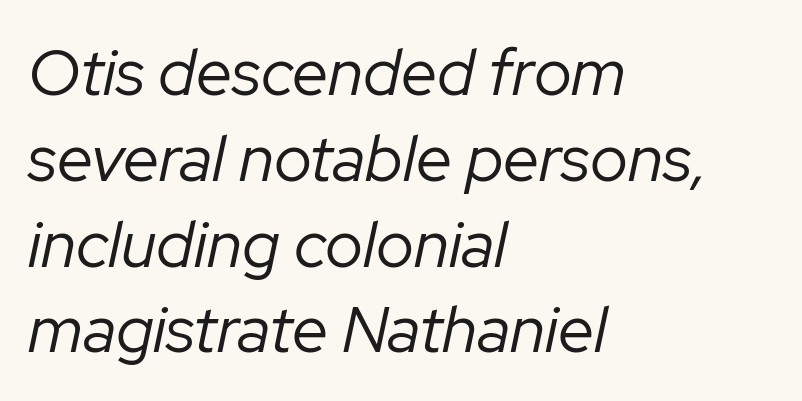
The image shows 65 px regular-weight type, italic (leaning right); set left-aligned, normal line spacing (1.32x), normal letter spacing, not underlined; low stroke contrast and a medium x-height.
